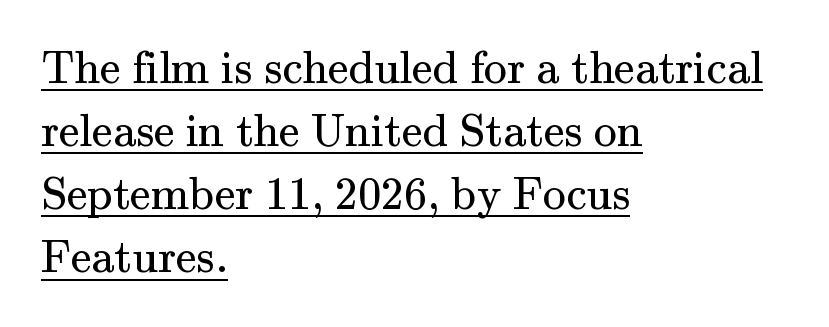
{"serif": "yes", "italic": "no", "bold": "no", "weight": "regular", "width": "normal", "stroke_contrast": "medium", "x_height": "small", "monospaced": "no", "underline": "yes", "align": "left", "line_spacing": "normal", "line_spacing_ratio": 1.37, "letter_spacing": "normal", "letter_spacing_em": 0.0, "glyph_px": 46}
